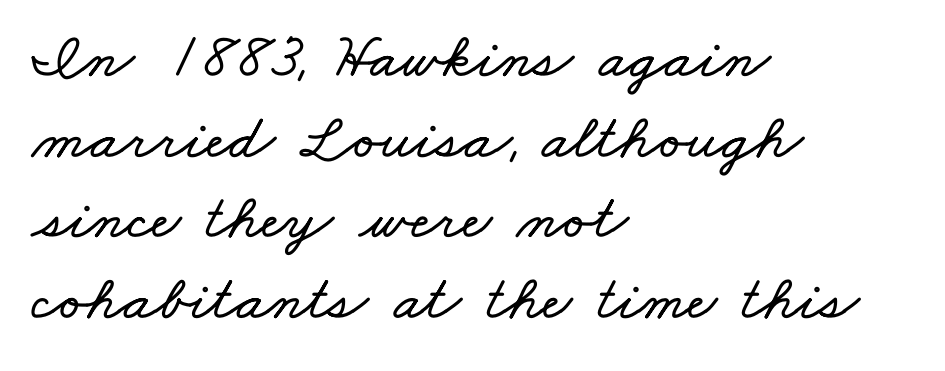
The image shows 64 px wide type; set left-aligned, normal line spacing (1.26x), normal letter spacing, not underlined; low stroke contrast and a small x-height.
